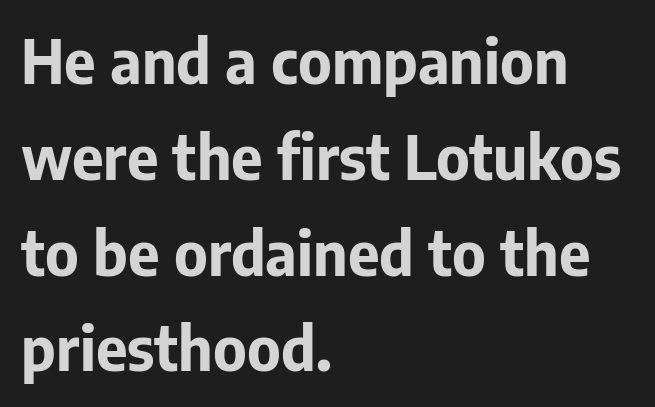
Q: Is the text bold? A: Yes.
Q: Is the text italic (slanted)? A: No, it is upright.
Q: Is the typeface a serif or a sans-serif typeface? A: Sans-serif.
Q: Is the text underlined? A: No.
Q: How is the paragraph aligned? A: Left-aligned.
Q: Is the spacing between letters normal or unusually wide? A: Normal.
Q: Is the spacing between lines tight, normal or loose? A: Normal.
Q: Width (condensed, normal, or wide)? A: Normal.
Q: Stroke contrast? A: Low.
Q: x-height? A: Medium.
Q: Monospaced? A: No.
